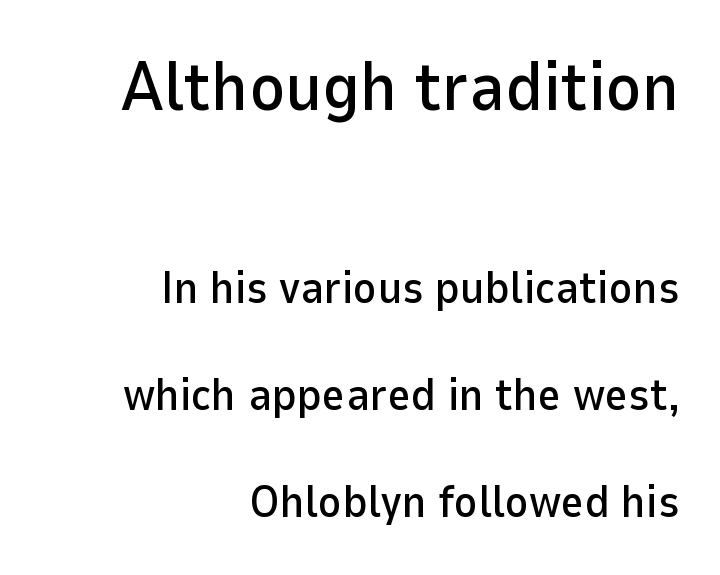
Ascenders rise straight up at ninety degrees. Note the varied advance widths — an 'i' is clearly narrower than an 'm'. Line spacing here is loose. The line texture is even and compact thanks to regular tracking. The text block is weighted toward the right margin, trailing off unevenly leftward. No word sits above an underline.
